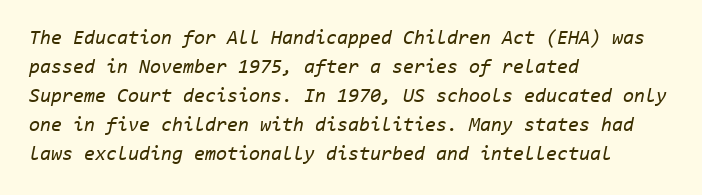
{"italic": "yes", "lean": "right", "slant_degrees": 11, "bold": "no", "underline": "no", "align": "left", "line_spacing": "normal", "line_spacing_ratio": 1.45, "letter_spacing": "normal", "letter_spacing_em": 0.0, "glyph_px": 20}
